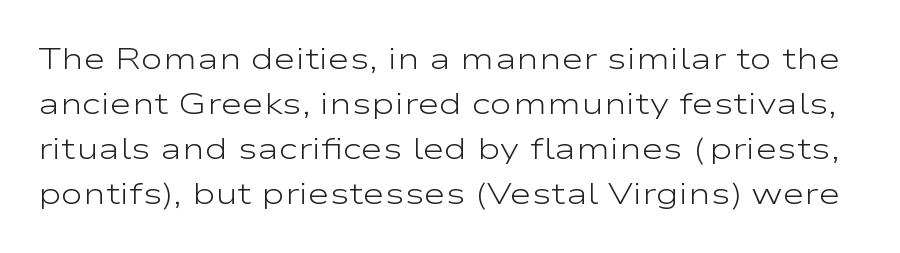
Q: Is the text bold? A: No.
Q: Is the text italic (slanted)? A: No, it is upright.
Q: Is the typeface a serif or a sans-serif typeface? A: Sans-serif.
Q: Is the text underlined? A: No.
Q: Is the spacing between letters normal or unusually wide? A: Normal.
Q: Is the spacing between lines tight, normal or loose? A: Normal.
Q: Width (condensed, normal, or wide)? A: Wide.
Q: Stroke contrast? A: Low.
Q: x-height? A: Medium.
Q: Monospaced? A: No.
